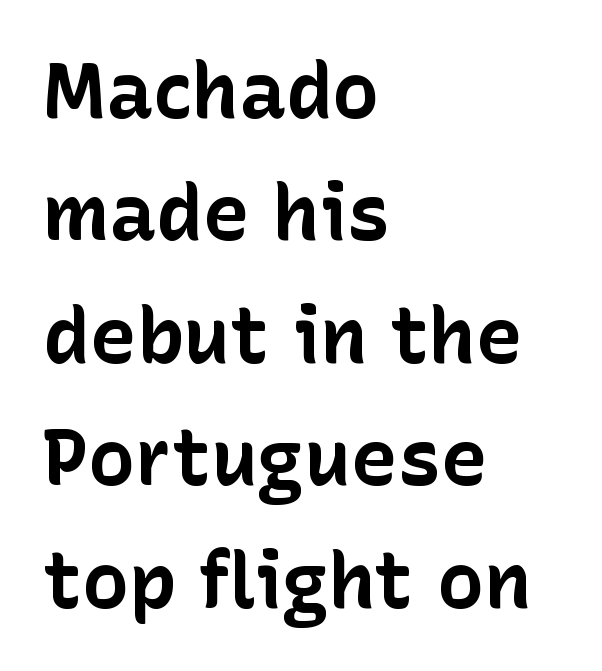
Heft: maximum for text — a bold. Which margin do the lines hug? The left one — the right edge is uneven. The letters stand upright; this is a roman face. The horizontal fit of the characters is conventional and even. The text was rendered using a sans face with plain stroke endings.
